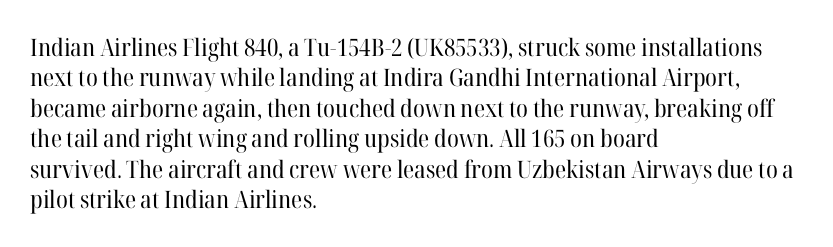
The image shows 24 px text type, upright; set left-aligned, normal line spacing (1.27x), normal letter spacing, not underlined.
